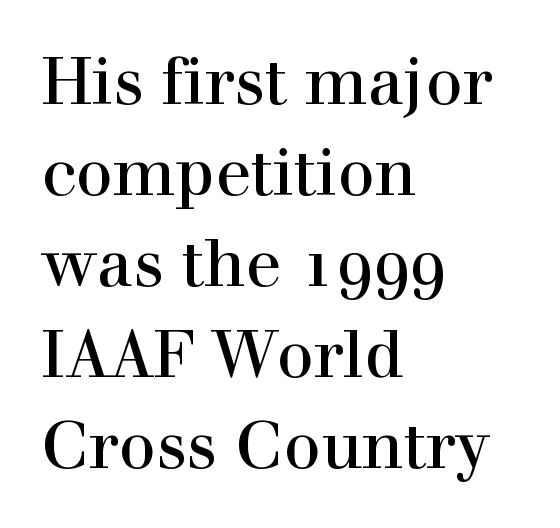
Q: Is the text italic (slanted)? A: No, it is upright.
Q: Is the typeface a serif or a sans-serif typeface? A: Serif.
Q: Is the text underlined? A: No.
Q: How is the paragraph aligned? A: Left-aligned.
Q: Is the spacing between letters normal or unusually wide? A: Normal.
Q: Is the spacing between lines tight, normal or loose? A: Normal.
Q: Width (condensed, normal, or wide)? A: Normal.
Q: x-height? A: Medium.
Q: Monospaced? A: No.
